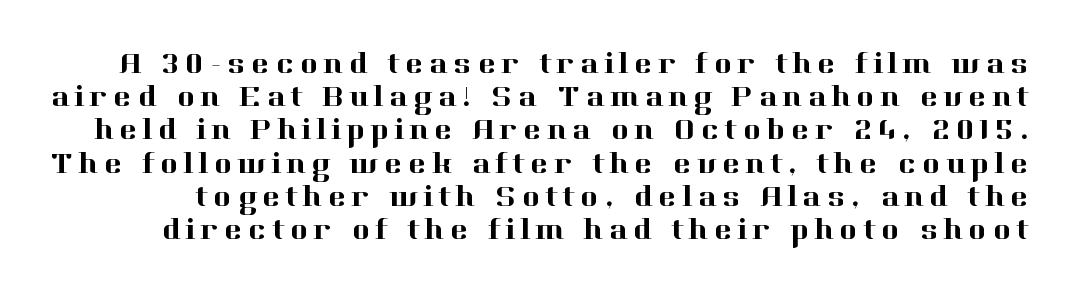
{"serif": "yes", "italic": "no", "width": "normal", "stroke_contrast": "high", "x_height": "medium", "monospaced": "no", "underline": "no", "line_spacing": "tight", "line_spacing_ratio": 1.07, "glyph_px": 31}
